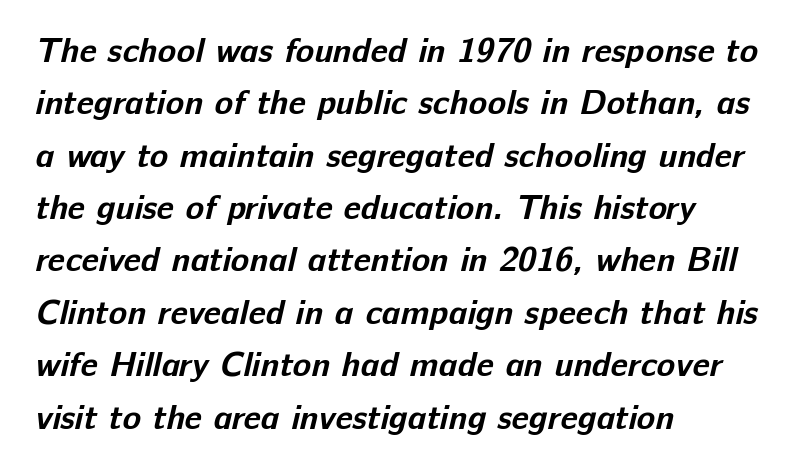
{"serif": "no", "bold": "yes", "weight": "bold", "width": "normal", "stroke_contrast": "low", "x_height": "medium", "monospaced": "no", "underline": "no", "align": "left", "line_spacing": "normal", "line_spacing_ratio": 1.54, "letter_spacing": "normal", "letter_spacing_em": 0.0, "glyph_px": 34}
